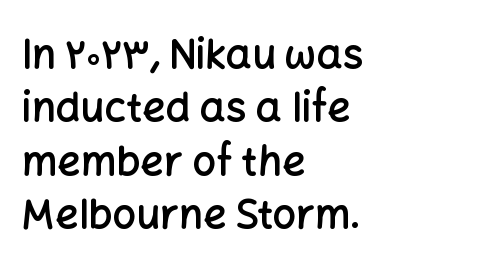
The image shows 41 px semibold sans-serif type, upright; set left-aligned, normal line spacing (1.3x), normal letter spacing, not underlined; low stroke contrast and a medium x-height.
